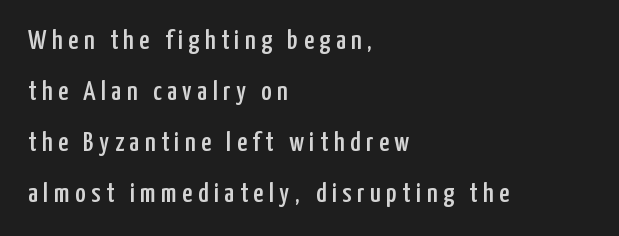
Q: Is the text italic (slanted)? A: No, it is upright.
Q: Is the typeface a serif or a sans-serif typeface? A: Sans-serif.
Q: Is the text underlined? A: No.
Q: How is the paragraph aligned? A: Left-aligned.
Q: Is the spacing between letters normal or unusually wide? A: Unusually wide.
Q: Width (condensed, normal, or wide)? A: Condensed.
Q: Stroke contrast? A: Low.
Q: x-height? A: Medium.
Q: Monospaced? A: No.
